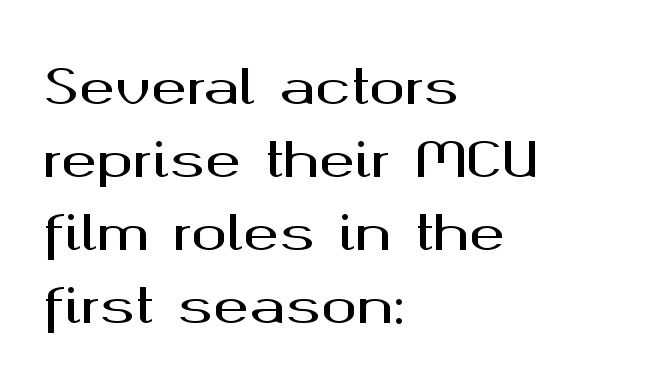
Q: Is the text italic (slanted)? A: No, it is upright.
Q: Is the typeface a serif or a sans-serif typeface? A: Sans-serif.
Q: Is the text underlined? A: No.
Q: How is the paragraph aligned? A: Left-aligned.
Q: Is the spacing between letters normal or unusually wide? A: Normal.
Q: Is the spacing between lines tight, normal or loose? A: Normal.
Q: Width (condensed, normal, or wide)? A: Wide.
Q: Stroke contrast? A: Medium.
Q: x-height? A: Medium.
Q: Monospaced? A: No.
